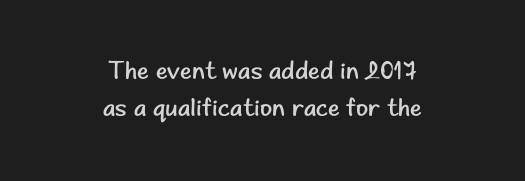
{"italic": "no", "bold": "no", "underline": "no", "align": "center", "line_spacing": "normal", "line_spacing_ratio": 1.5, "letter_spacing": "normal", "letter_spacing_em": 0.0, "glyph_px": 25}
